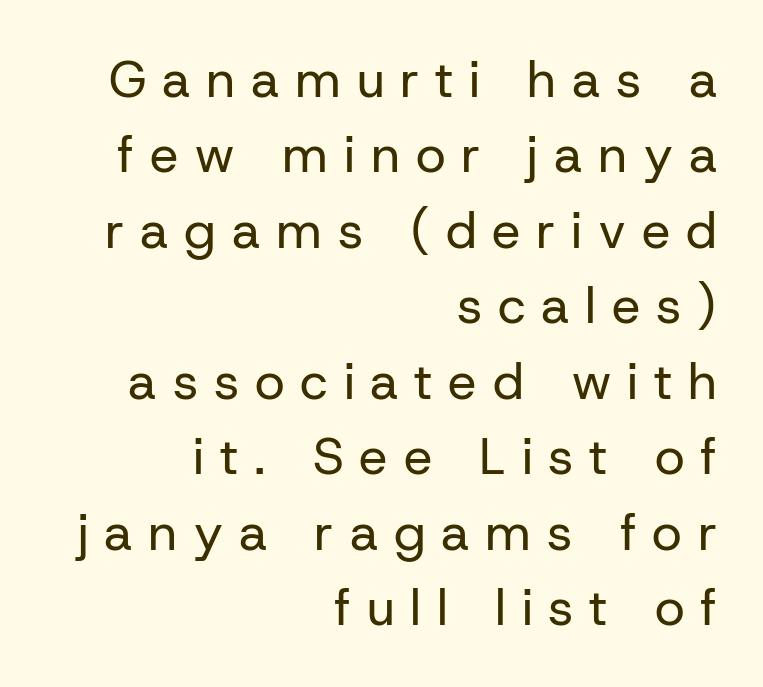
{"serif": "no", "italic": "no", "bold": "no", "weight": "regular", "width": "normal", "stroke_contrast": "low", "x_height": "medium", "monospaced": "no", "underline": "no", "align": "right", "line_spacing": "normal", "line_spacing_ratio": 1.48, "letter_spacing": "wide", "letter_spacing_em": 0.31, "glyph_px": 51}
